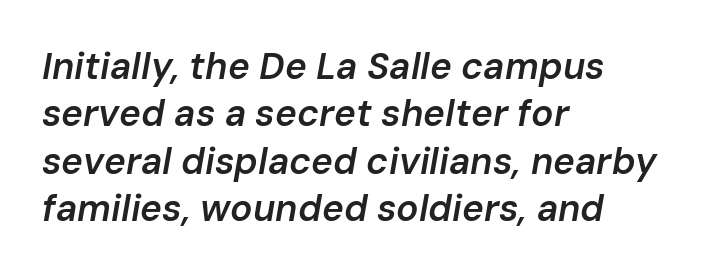
The image shows 37 px semibold type, italic (leaning right); set left-aligned, normal line spacing (1.28x), normal letter spacing, not underlined; low stroke contrast and a medium x-height.
